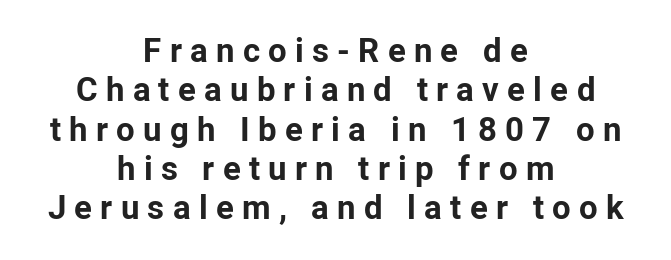
Q: Is the text bold? A: Yes.
Q: Is the text italic (slanted)? A: No, it is upright.
Q: Is the typeface a serif or a sans-serif typeface? A: Sans-serif.
Q: Is the text underlined? A: No.
Q: How is the paragraph aligned? A: Centered.
Q: Is the spacing between letters normal or unusually wide? A: Unusually wide.
Q: Width (condensed, normal, or wide)? A: Normal.
Q: Stroke contrast? A: Low.
Q: x-height? A: Medium.
Q: Monospaced? A: No.
